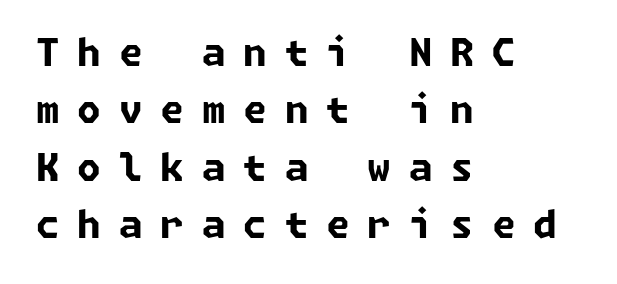
The image shows 38 px bold sans-serif type; set left-aligned, normal line spacing (1.51x), unusually wide letter spacing (+0.47 em), not underlined; low stroke contrast and a medium x-height.
